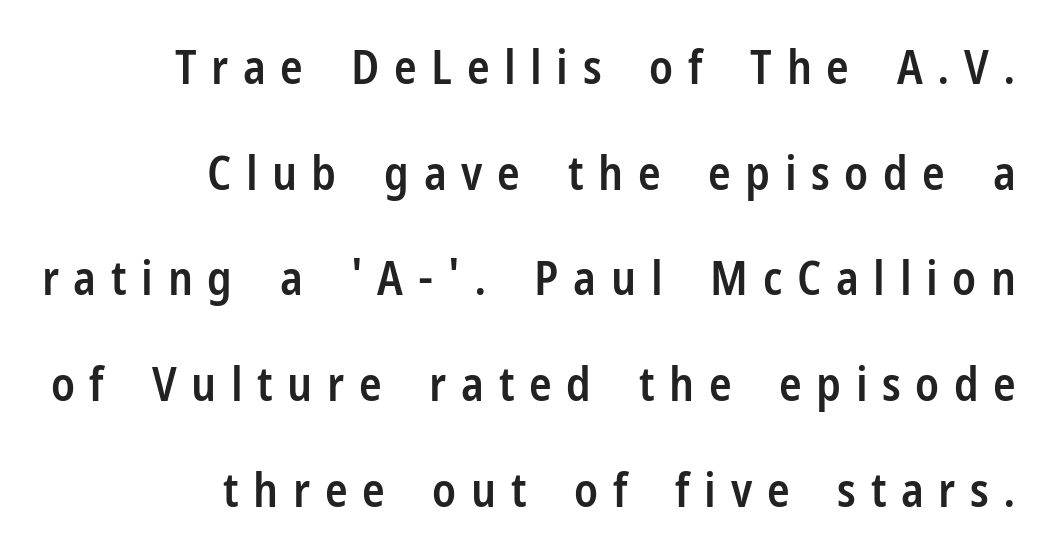
Q: Is the text bold? A: Semi-bold.
Q: Is the text italic (slanted)? A: No, it is upright.
Q: Is the typeface a serif or a sans-serif typeface? A: Sans-serif.
Q: Is the text underlined? A: No.
Q: How is the paragraph aligned? A: Right-aligned.
Q: Is the spacing between letters normal or unusually wide? A: Unusually wide.
Q: Is the spacing between lines tight, normal or loose? A: Loose.
Q: Width (condensed, normal, or wide)? A: Condensed.
Q: Stroke contrast? A: Low.
Q: x-height? A: Medium.
Q: Monospaced? A: No.
